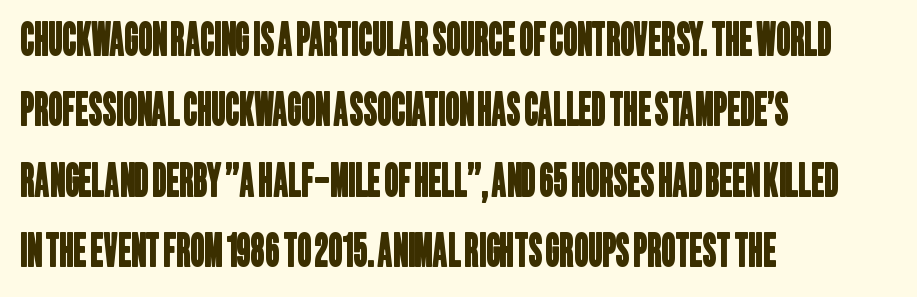
{"serif": "no", "width": "condensed", "stroke_contrast": "low", "x_height": "large", "monospaced": "no", "underline": "no", "align": "left", "line_spacing": "normal", "line_spacing_ratio": 1.6, "letter_spacing": "normal", "letter_spacing_em": 0.0, "glyph_px": 44}
